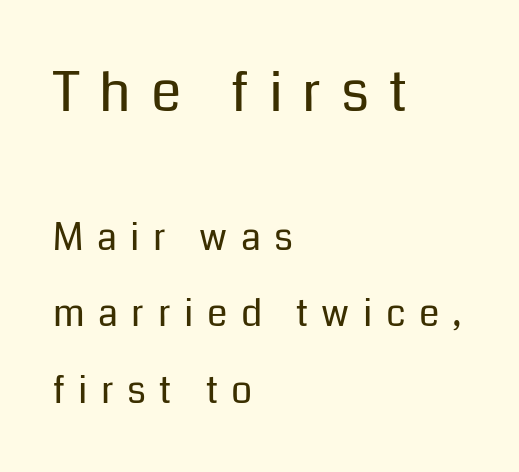
{"serif": "no", "italic": "no", "bold": "no", "weight": "regular", "width": "normal", "stroke_contrast": "low", "x_height": "medium", "monospaced": "no", "underline": "no", "align": "left", "line_spacing": "loose", "line_spacing_ratio": 2.07, "letter_spacing": "wide", "letter_spacing_em": 0.36, "larger_block": "first", "size_ratio": 1.49, "glyph_px": 55}
